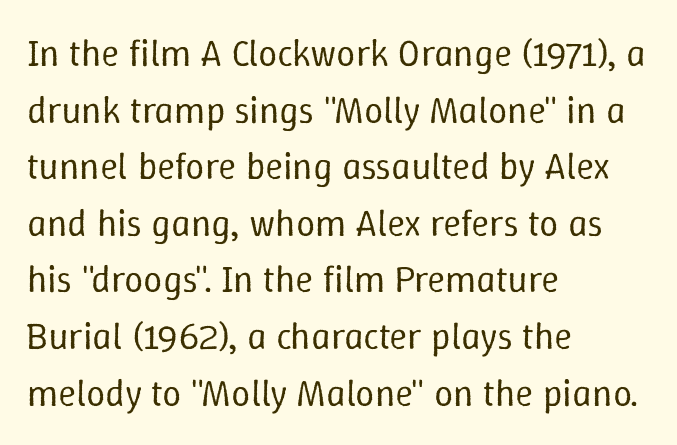
Stems here are at most as thick as an everyday book face. A bare baseline throughout the passage. Designer's note — italics off, roman on. The space between consecutive lines is moderate.
